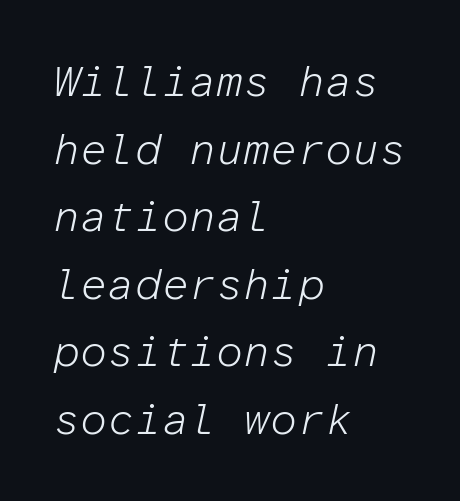
Is this a fixed-width face? Yes — each glyph sits in an identical cell. The axis of the letterforms is tilted away from vertical. Short note: letters normally spaced. The ragged edge is on the right, which tells us the setting is flush left. Just letters on the line, the space beneath them empty. The designer left line spacing at the default.
